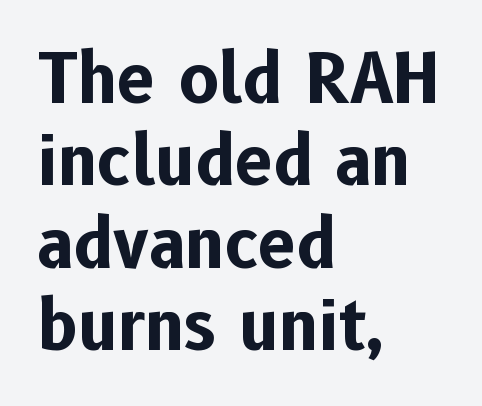
The specimen omits any rule beneath the text block's lines. All the whitespace from short lines collects on the right. The specimen reads as upright at a glance. A typesetter would call this proportional, since set widths differ per character.
